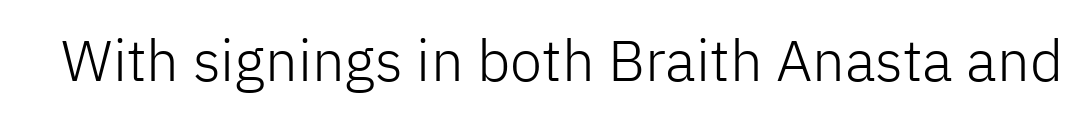
Q: Is the text bold? A: No.
Q: Is the text italic (slanted)? A: No, it is upright.
Q: Is the typeface a serif or a sans-serif typeface? A: Sans-serif.
Q: Is the text underlined? A: No.
Q: Is the spacing between letters normal or unusually wide? A: Normal.
Q: Width (condensed, normal, or wide)? A: Normal.
Q: Stroke contrast? A: Low.
Q: x-height? A: Medium.
Q: Monospaced? A: No.
